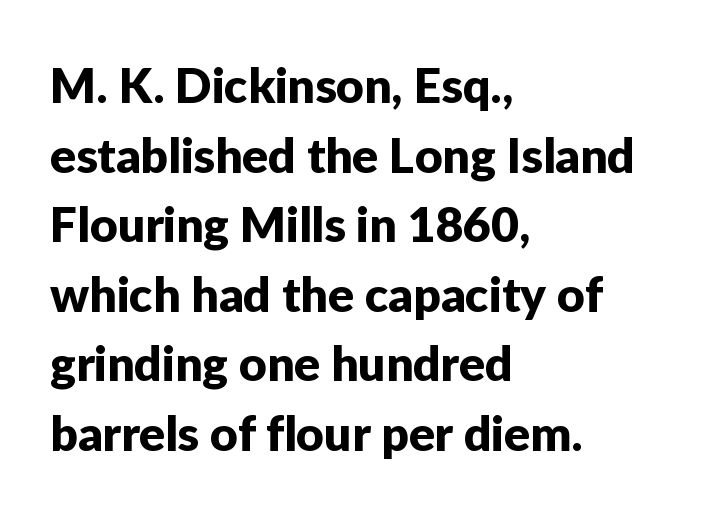
{"serif": "no", "italic": "no", "width": "normal", "stroke_contrast": "low", "x_height": "medium", "monospaced": "no", "underline": "no", "align": "left", "line_spacing": "normal", "line_spacing_ratio": 1.45, "letter_spacing": "normal", "letter_spacing_em": 0.0, "glyph_px": 48}
